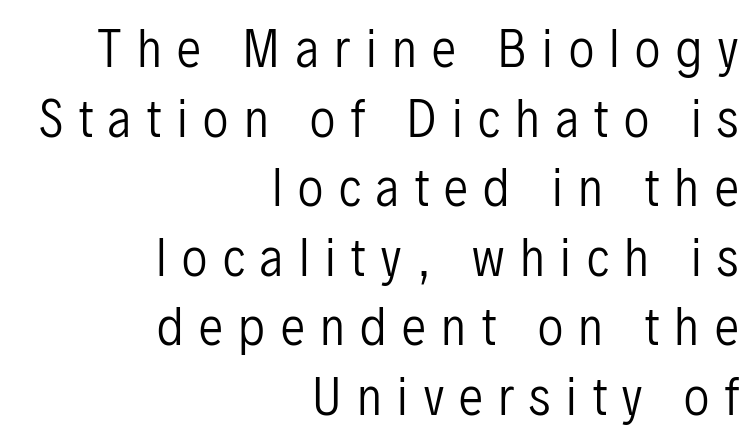
The glyphs are unaccompanied by any horizontal stroke below them. No letter is thick-stroked: the sample isn't bold. Each letter keeps its own natural width here, so spacing adapts to shape. The rag falls on the left side of this text block. Honestly, the letter spacing is so wide it's the main thing you notice.
